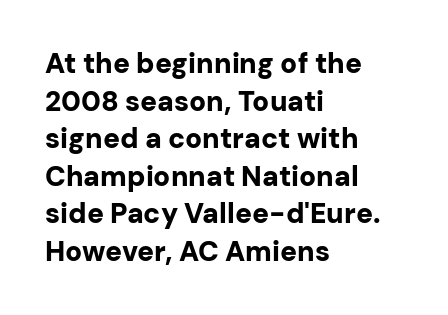
{"serif": "no", "italic": "no", "bold": "yes", "weight": "bold", "width": "normal", "stroke_contrast": "low", "x_height": "medium", "monospaced": "no", "underline": "no", "align": "left", "line_spacing": "normal", "line_spacing_ratio": 1.34, "letter_spacing": "normal", "letter_spacing_em": 0.0, "glyph_px": 28}
